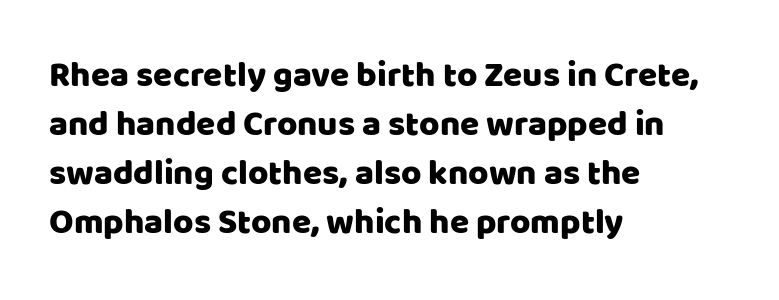
{"serif": "no", "italic": "no", "width": "normal", "stroke_contrast": "low", "x_height": "large", "monospaced": "no", "underline": "no", "align": "left", "line_spacing": "normal", "line_spacing_ratio": 1.4, "letter_spacing": "normal", "letter_spacing_em": 0.0, "glyph_px": 35}
